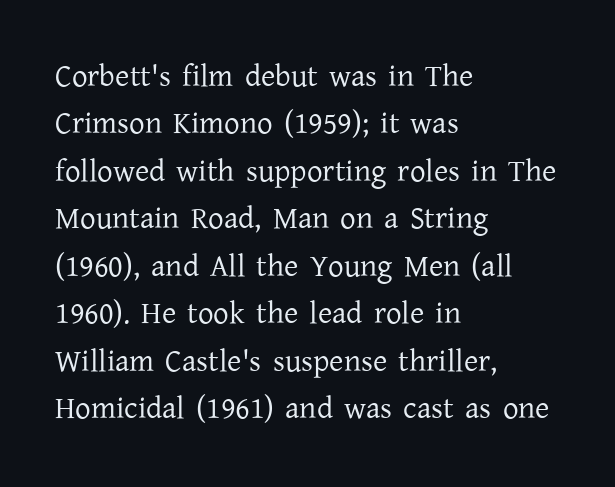
{"serif": "yes", "italic": "no", "bold": "no", "weight": "regular", "width": "normal", "stroke_contrast": "low", "x_height": "medium", "monospaced": "no", "underline": "no", "align": "left", "line_spacing": "normal", "line_spacing_ratio": 1.53, "letter_spacing": "normal", "letter_spacing_em": 0.0, "glyph_px": 31}
